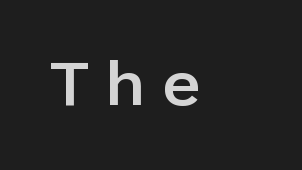
Q: Is the text italic (slanted)? A: No, it is upright.
Q: Is the typeface a serif or a sans-serif typeface? A: Sans-serif.
Q: Is the text underlined? A: No.
Q: How is the paragraph aligned? A: Left-aligned.
Q: Is the spacing between letters normal or unusually wide? A: Unusually wide.
Q: Width (condensed, normal, or wide)? A: Normal.
Q: Stroke contrast? A: Low.
Q: x-height? A: Medium.
Q: Monospaced? A: No.
